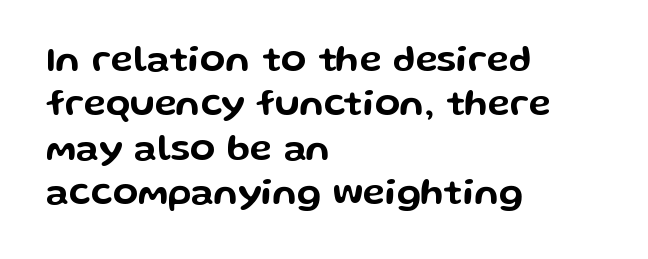
You could call the tracking neutral — neither tight nor loose. The lettering holds an erect, upright posture throughout. Here the designer chose a conventional face with non-uniform glyph widths. Line beginnings align vertically; line endings do not. A typesetter would label this face a sans. Check the space under the baseline: it is left empty.
